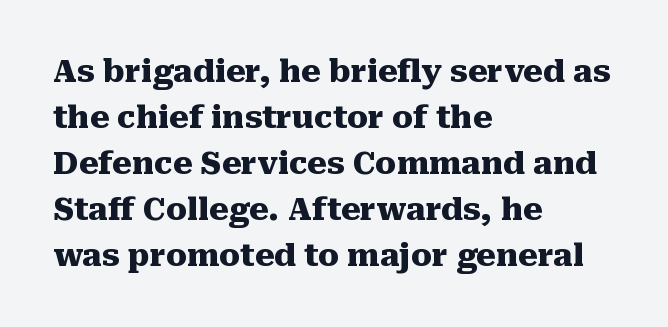
Q: Is the text bold? A: Yes.
Q: Is the text italic (slanted)? A: No, it is upright.
Q: Is the typeface a serif or a sans-serif typeface? A: Serif.
Q: Is the text underlined? A: No.
Q: How is the paragraph aligned? A: Left-aligned.
Q: Is the spacing between letters normal or unusually wide? A: Normal.
Q: Is the spacing between lines tight, normal or loose? A: Normal.
Q: Width (condensed, normal, or wide)? A: Normal.
Q: Stroke contrast? A: Medium.
Q: x-height? A: Medium.
Q: Monospaced? A: No.
